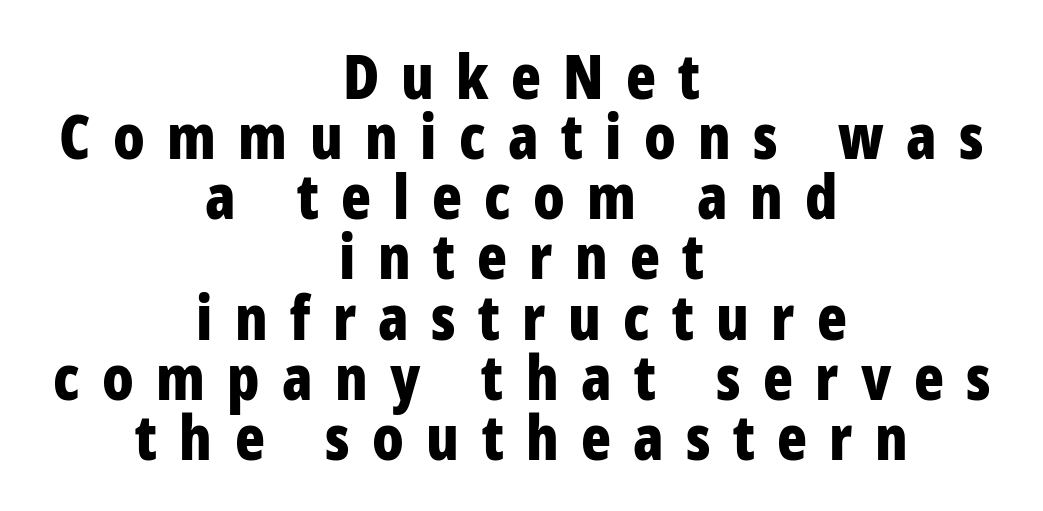
{"serif": "no", "italic": "no", "bold": "yes", "weight": "bold", "width": "condensed", "stroke_contrast": "low", "x_height": "medium", "monospaced": "no", "underline": "no", "align": "center", "line_spacing": "tight", "line_spacing_ratio": 0.97, "letter_spacing": "wide", "letter_spacing_em": 0.36, "glyph_px": 62}
